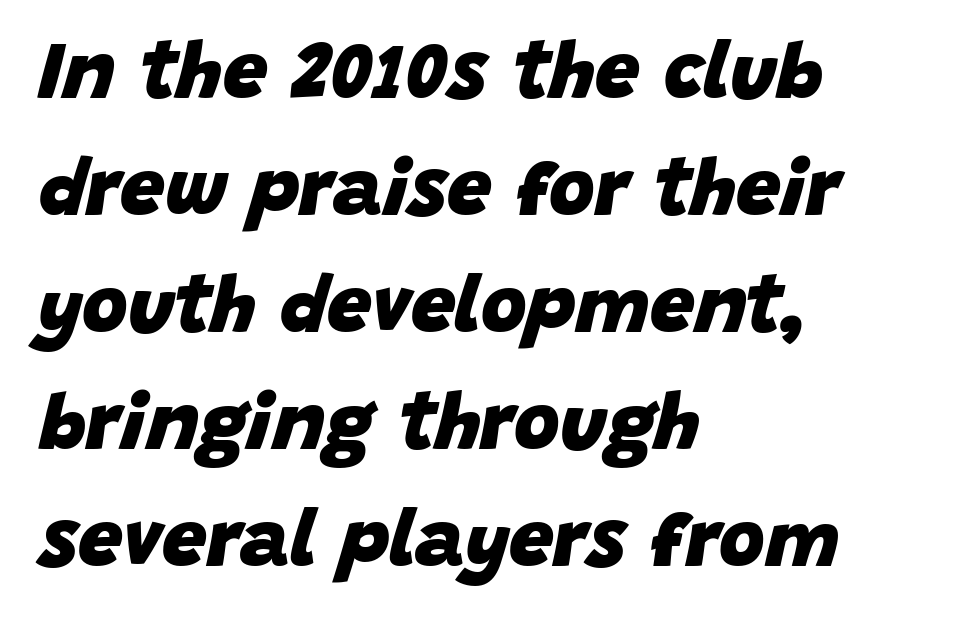
Does the copy run flush right? No — it runs flush left. Check the space under the baseline: it is left empty. Caption: bold face, heavy strokes. Rendered with sloped, italic letterforms.
